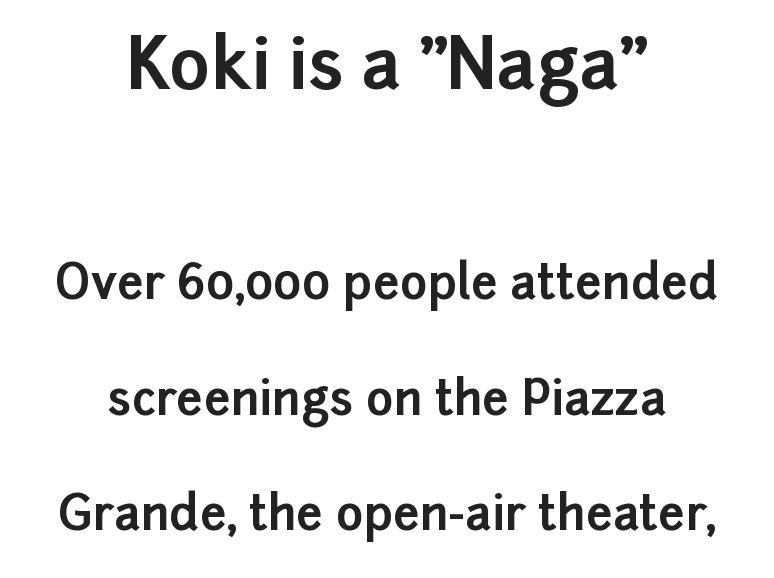
Here the designer chose a conventional face with non-uniform glyph widths. Letters rest on an invisible, unmarked baseline. Unlike italic type, these characters show no tilt at all. Centered paragraph, ragged on both sides.
